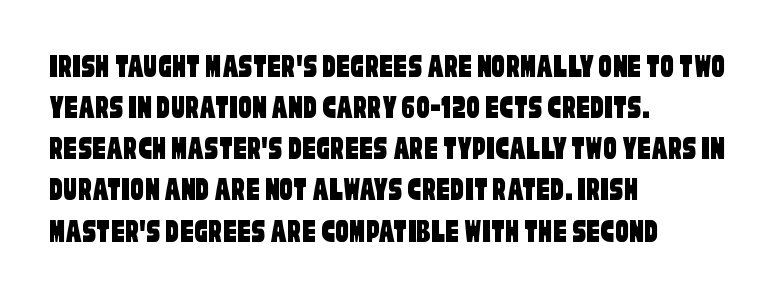
Alignment: flush left. In terms of letterspacing, this is plain default setting. Think of a printed novel: that variable character pitch is what you see here. The baseline area is clear. Serifs: no, the terminals of the letterforms are clean.
